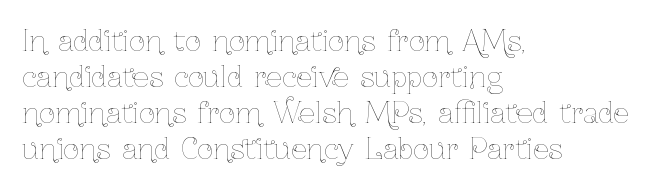
Q: Is the text bold? A: No.
Q: Is the text italic (slanted)? A: No, it is upright.
Q: Is the text underlined? A: No.
Q: How is the paragraph aligned? A: Left-aligned.
Q: Is the spacing between letters normal or unusually wide? A: Normal.
Q: Is the spacing between lines tight, normal or loose? A: Normal.
Q: Width (condensed, normal, or wide)? A: Condensed.
Q: Stroke contrast? A: Low.
Q: x-height? A: Medium.
Q: Monospaced? A: No.
